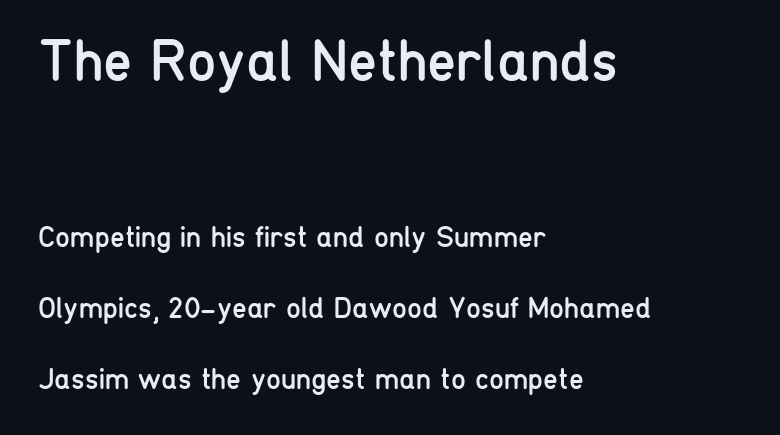
Words float on clear page, feet unadorned. The passage shown is typeset with a sans-serif family. Large over small — that's the arrangement of the two blocks here. There is no visible air inserted between adjacent glyphs.
